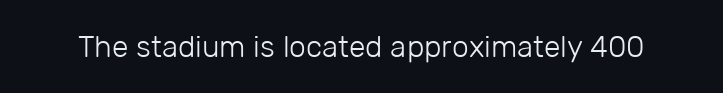
{"serif": "no", "italic": "no", "bold": "no", "weight": "light", "width": "normal", "stroke_contrast": "low", "x_height": "medium", "monospaced": "no", "underline": "no", "letter_spacing": "normal", "letter_spacing_em": 0.0, "glyph_px": 30}
